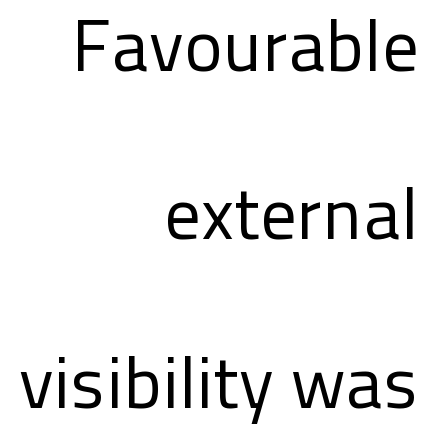
Q: Is the text bold? A: No.
Q: Is the text italic (slanted)? A: No, it is upright.
Q: Is the typeface a serif or a sans-serif typeface? A: Sans-serif.
Q: Is the text underlined? A: No.
Q: How is the paragraph aligned? A: Right-aligned.
Q: Is the spacing between letters normal or unusually wide? A: Normal.
Q: Is the spacing between lines tight, normal or loose? A: Loose.
Q: Width (condensed, normal, or wide)? A: Normal.
Q: Stroke contrast? A: Low.
Q: x-height? A: Medium.
Q: Monospaced? A: No.
